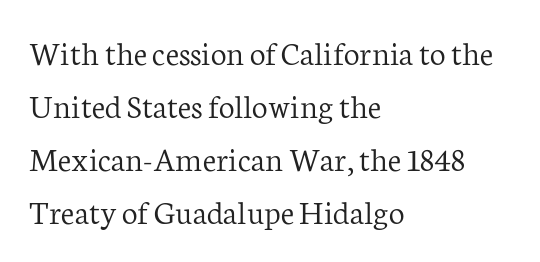
The image shows 35 px light serif type, upright; set left-aligned, normal line spacing (1.51x), normal letter spacing, not underlined; low stroke contrast and a medium x-height.
